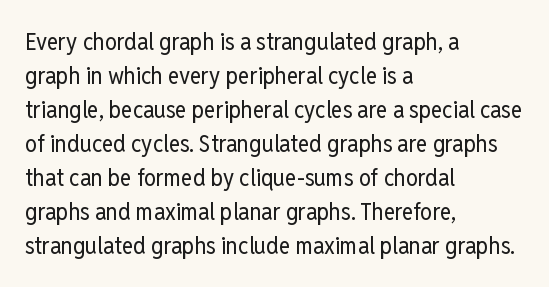
Q: Is the text bold? A: No.
Q: Is the text italic (slanted)? A: No, it is upright.
Q: Is the text underlined? A: No.
Q: How is the paragraph aligned? A: Left-aligned.
Q: Is the spacing between letters normal or unusually wide? A: Normal.
Q: Is the spacing between lines tight, normal or loose? A: Normal.
